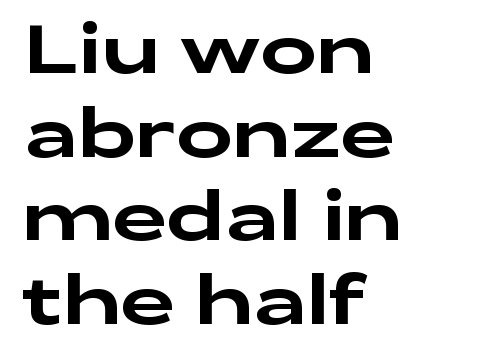
The image shows 68 px wide sans-serif type, upright; set left-aligned, line spacing 1.23x, normal letter spacing, not underlined; low stroke contrast and a medium x-height.
